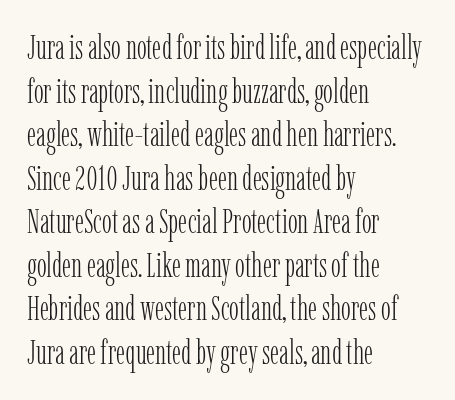
Q: Is the text bold? A: No.
Q: Is the text italic (slanted)? A: No, it is upright.
Q: Is the typeface a serif or a sans-serif typeface? A: Serif.
Q: Is the text underlined? A: No.
Q: How is the paragraph aligned? A: Left-aligned.
Q: Is the spacing between letters normal or unusually wide? A: Normal.
Q: Is the spacing between lines tight, normal or loose? A: Normal.
Q: Width (condensed, normal, or wide)? A: Condensed.
Q: Stroke contrast? A: Low.
Q: x-height? A: Medium.
Q: Monospaced? A: No.
